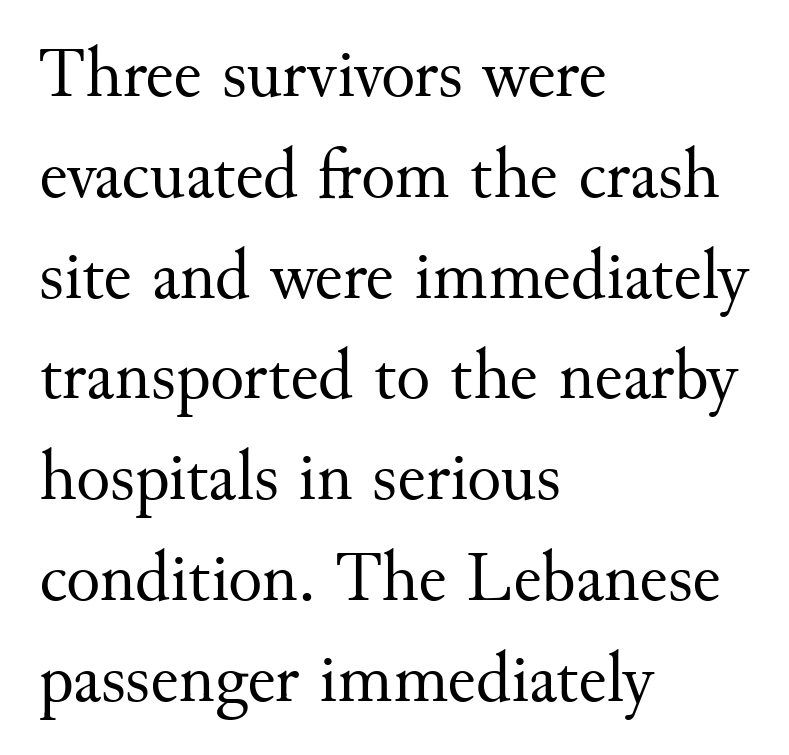
Font category for this specimen: serif. Just letters on the line, the space beneath them empty. Nobody touched the tracking dial on this one. Is this a heavy cut? Hardly; it is regular or lighter.
